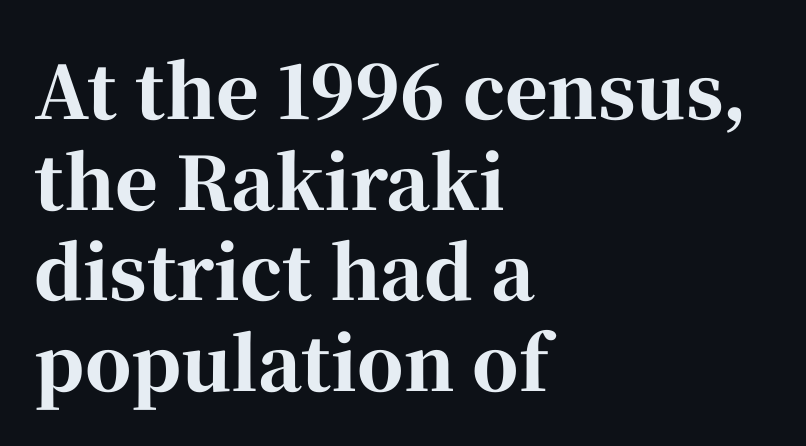
The image shows 73 px bold serif type, upright; set left-aligned, line spacing 1.24x, normal letter spacing, not underlined; high stroke contrast and a medium x-height.
